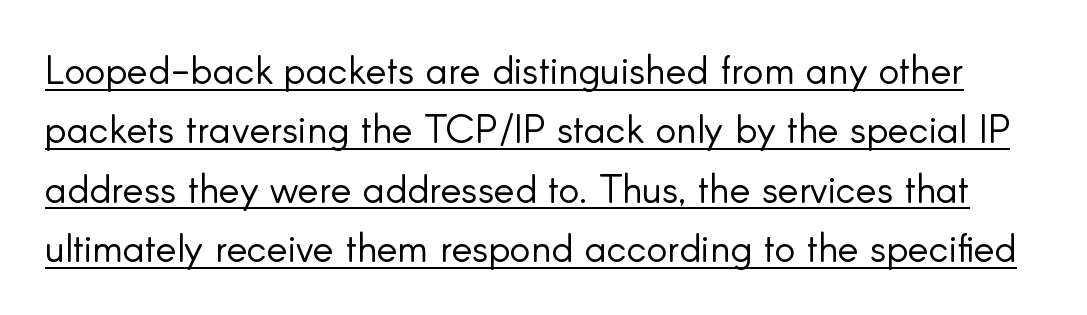
{"serif": "no", "italic": "no", "bold": "no", "weight": "light", "width": "normal", "stroke_contrast": "low", "x_height": "small", "monospaced": "no", "underline": "yes", "line_spacing": "normal", "line_spacing_ratio": 1.52, "letter_spacing": "normal", "letter_spacing_em": 0.0, "glyph_px": 39}
